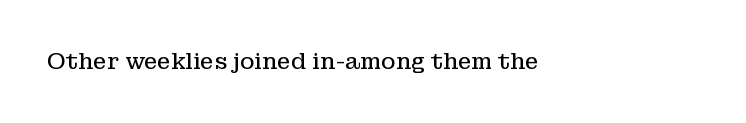
Q: Is the text bold? A: No.
Q: Is the text italic (slanted)? A: No, it is upright.
Q: Is the text underlined? A: No.
Q: Is the spacing between letters normal or unusually wide? A: Normal.
